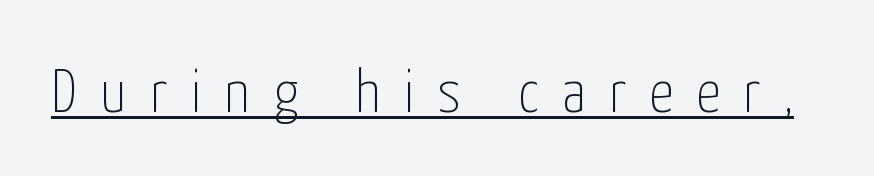
The image shows 61 px thin, condensed sans-serif type, upright; set unusually wide letter spacing (+0.38 em), underlined; low stroke contrast and a medium x-height.
